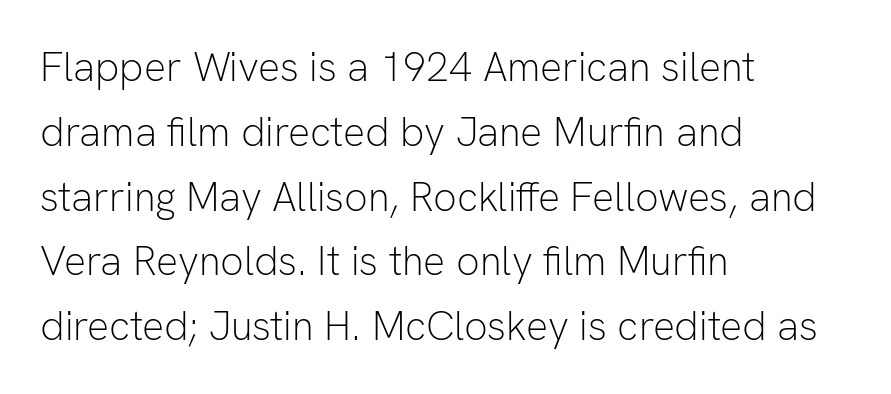
If you drew a line through each stem, it would be perfectly vertical. A typesetter would label this face a sans. Weight: in the light-to-regular range. Where is the straight margin? On the left. Looks like regular typesetting: each glyph gets only the width it needs.
